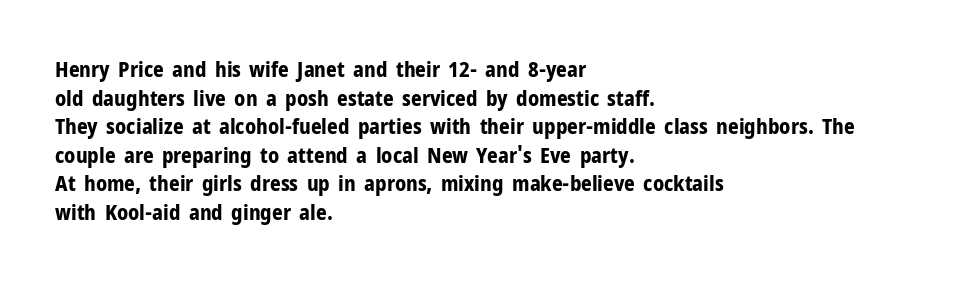
The image shows 21 px bold type, upright; set left-aligned, normal line spacing (1.36x), normal letter spacing, not underlined.
